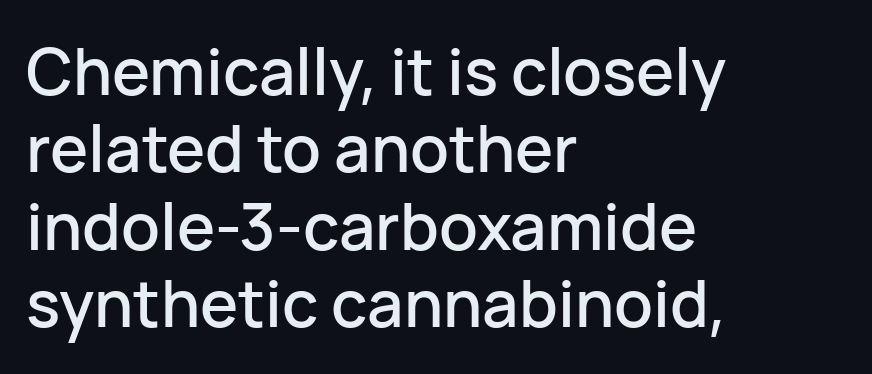
Grotesque or geometric, the face here clearly has no serifs. Line beginnings align vertically; line endings do not. The specimen reads as upright at a glance. The horizontal fit of the characters is conventional and even. Varying glyph widths throughout — classic text-font behaviour.
